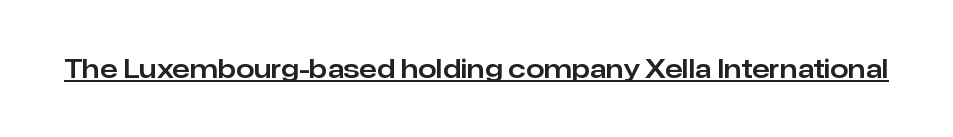
Posture: vertical. Is the letter spacing exaggerated? No — it looks like the ordinary default. These characters rest on top of a visible drawn line.
